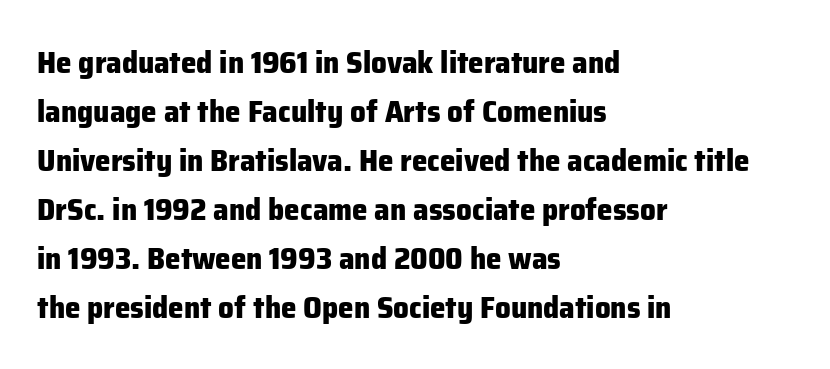
The image shows 31 px heavy sans-serif type, upright; set left-aligned, normal line spacing (1.58x), normal letter spacing, not underlined; low stroke contrast and a medium x-height.
